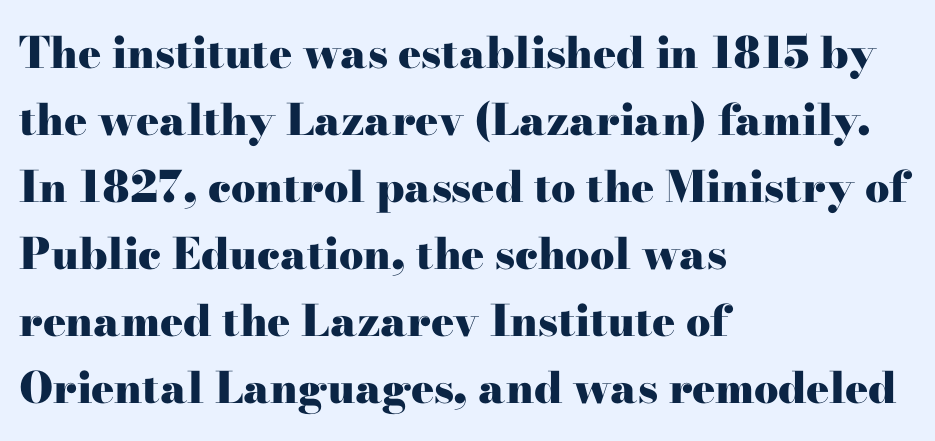
The image shows 43 px heavy, wide serif type, upright; set left-aligned, normal line spacing (1.56x), normal letter spacing, not underlined; high stroke contrast and a small x-height.
